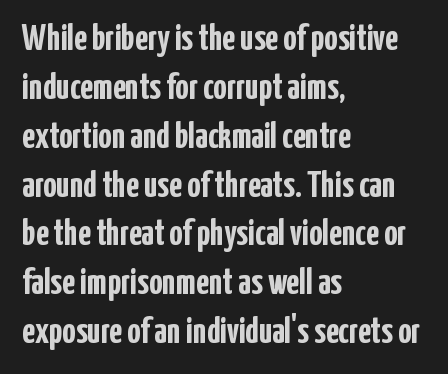
Here the designer chose a conventional face with non-uniform glyph widths. Its strokes are broad and dark, the hallmark of bold type. If you measured baseline to baseline, you'd find a middling distance. The glyphs are unaccompanied by any horizontal stroke below them.
